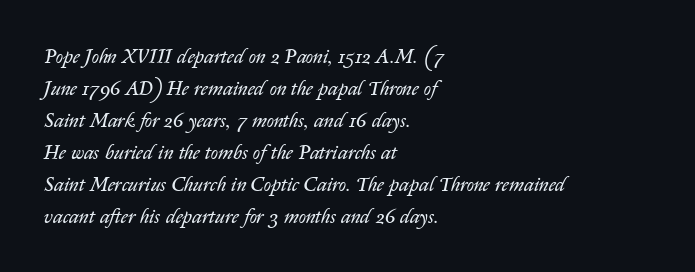
The image shows 20 px text type, italic (leaning right); set left-aligned, normal line spacing (1.6x), normal letter spacing, not underlined.
